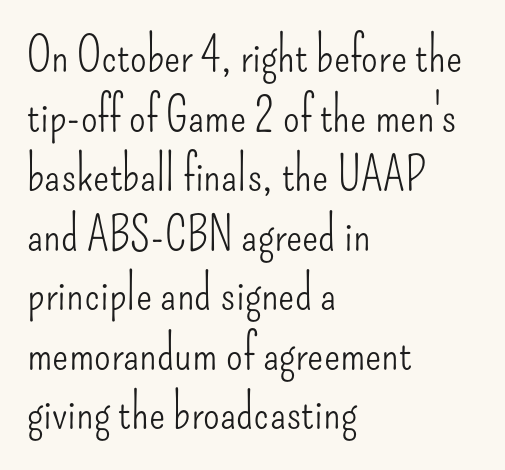
The image shows 48 px light, condensed sans-serif type, upright; set left-aligned, line spacing 1.24x, normal letter spacing, not underlined; low stroke contrast and a small x-height.
